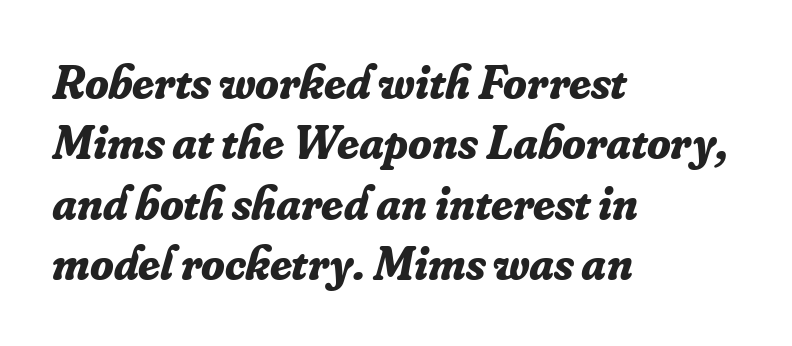
The rendering uses a moderate line-height, typical for paragraphs. Has an underline been added? It has not. Is this a sans? No — the strokes have serifs. Teacher's note: observe the even left margin — that is flush-left alignment.
